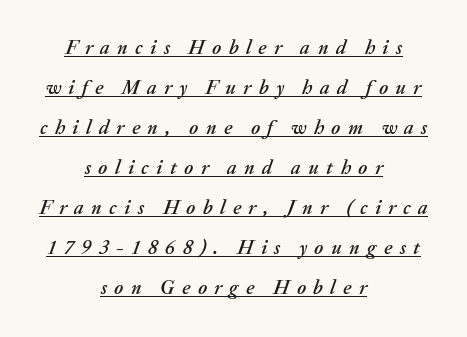
Does the leading feel generous? Absolutely, it's lavish. A rule runs beneath these lines of type. Someone cranked the tracking dial way up on this one. The glyphs look as if they've been sheared to an angle. Short and long lines alike share a common midpoint.
